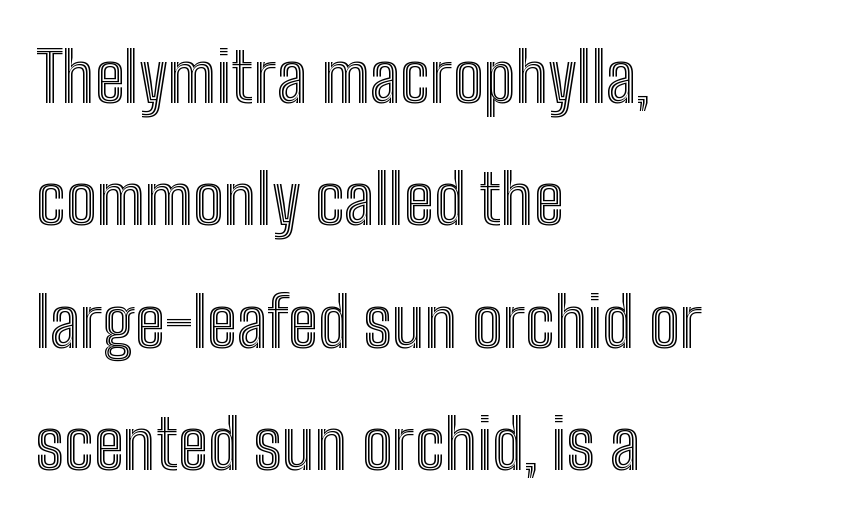
{"italic": "no", "width": "condensed", "x_height": "medium", "monospaced": "no", "underline": "no", "align": "left", "line_spacing_ratio": 1.8, "letter_spacing": "normal", "letter_spacing_em": 0.0, "glyph_px": 68}
